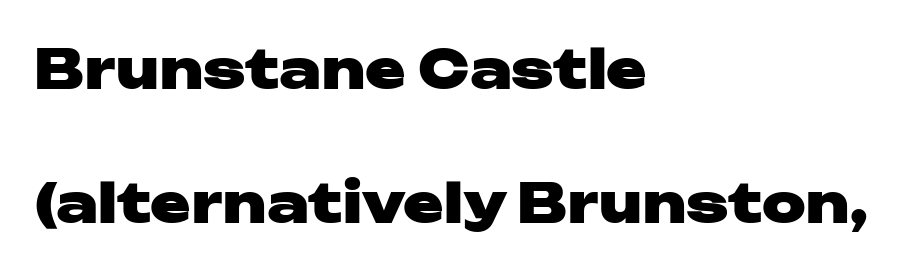
Q: Is the text bold? A: Yes.
Q: Is the text italic (slanted)? A: No, it is upright.
Q: Is the typeface a serif or a sans-serif typeface? A: Sans-serif.
Q: Is the text underlined? A: No.
Q: How is the paragraph aligned? A: Left-aligned.
Q: Is the spacing between letters normal or unusually wide? A: Normal.
Q: Is the spacing between lines tight, normal or loose? A: Loose.
Q: Width (condensed, normal, or wide)? A: Wide.
Q: Stroke contrast? A: Low.
Q: x-height? A: Medium.
Q: Monospaced? A: No.
